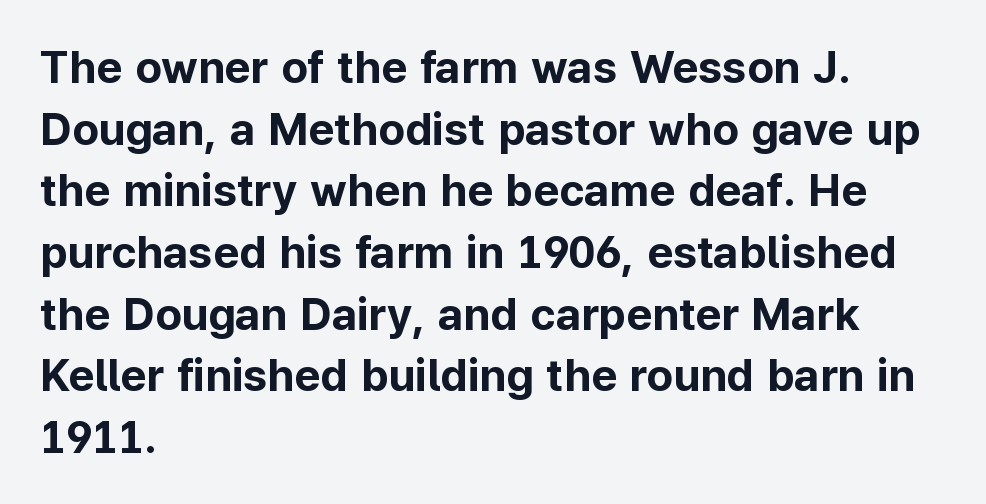
Vertical spacing — default. Students, this is bold: see how much ink each stroke carries. Quick note: not italic, upright. Horizontally, the lines are justified to the leading edge only.
